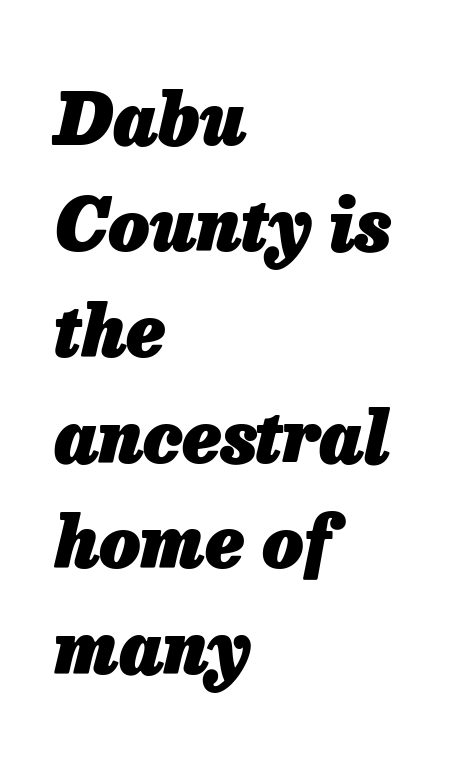
The image shows 72 px heavy type, italic (leaning right); set left-aligned, normal line spacing (1.47x), normal letter spacing, not underlined; low stroke contrast and a medium x-height.
